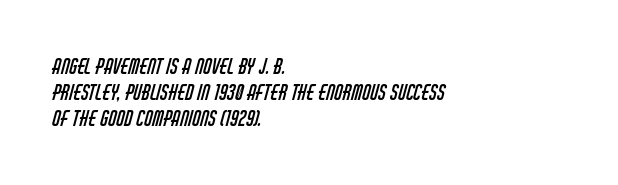
Q: Is the text bold? A: No.
Q: Is the text underlined? A: No.
Q: How is the paragraph aligned? A: Left-aligned.
Q: Is the spacing between letters normal or unusually wide? A: Normal.
Q: Is the spacing between lines tight, normal or loose? A: Normal.
